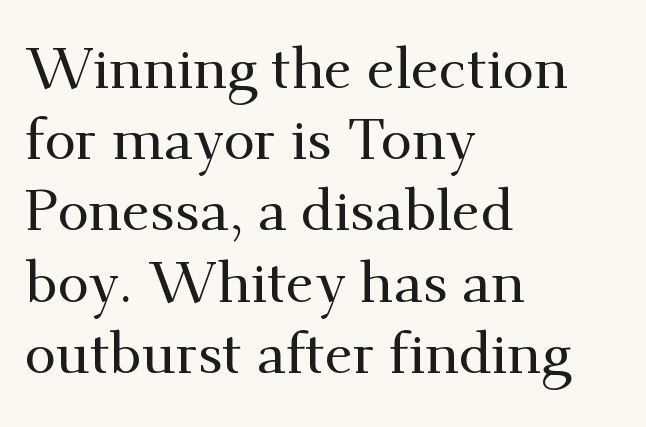
Note the varied advance widths — an 'i' is clearly narrower than an 'm'. This sample is left-justified, so line endings fall wherever the words run out. Nothing unusual about the tracking: characters are spaced as the font intends. Horizontal bands of white between lines are of average thickness. Tall strokes in this sample are plumb rather than angled.
